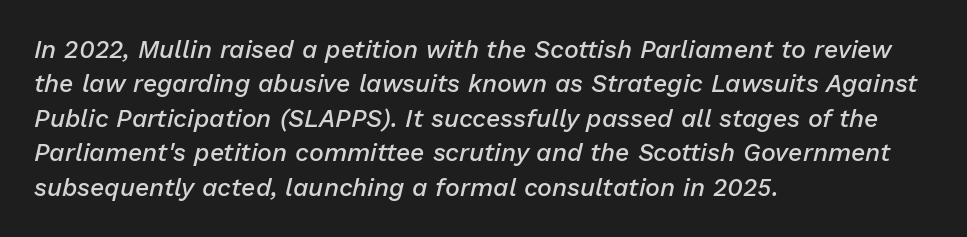
The image shows 25 px text type, italic (leaning right); set left-aligned, normal line spacing (1.38x), normal letter spacing, not underlined.
